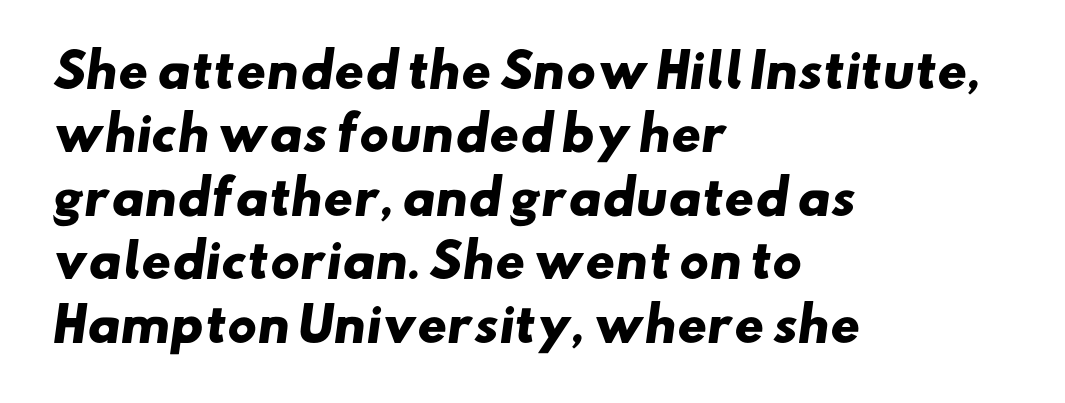
Q: Is the text bold? A: Yes.
Q: Is the typeface a serif or a sans-serif typeface? A: Sans-serif.
Q: Is the text underlined? A: No.
Q: How is the paragraph aligned? A: Left-aligned.
Q: Is the spacing between letters normal or unusually wide? A: Normal.
Q: Is the spacing between lines tight, normal or loose? A: Normal.
Q: Width (condensed, normal, or wide)? A: Wide.
Q: Stroke contrast? A: Low.
Q: x-height? A: Small.
Q: Monospaced? A: No.
